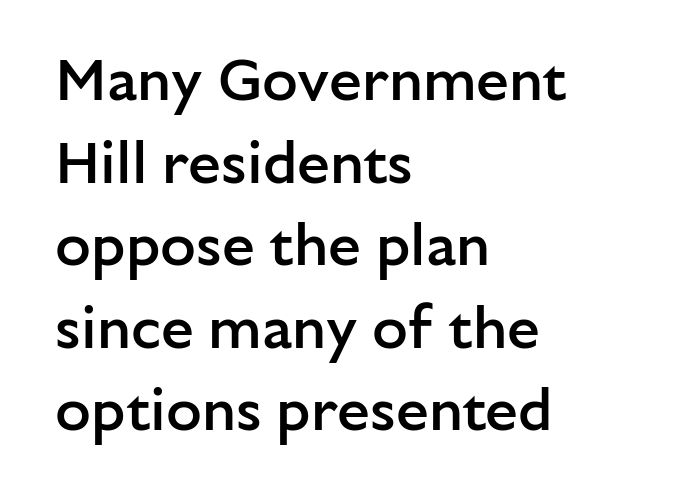
The glyphs in this specimen are sans serif. Emphasis by weight is partial: semibold. The lines in this sample share a left origin and differ only in where they stop. A typesetter would call this proportional, since set widths differ per character. Honestly, the letter spacing is just normal — you wouldn't notice it.
